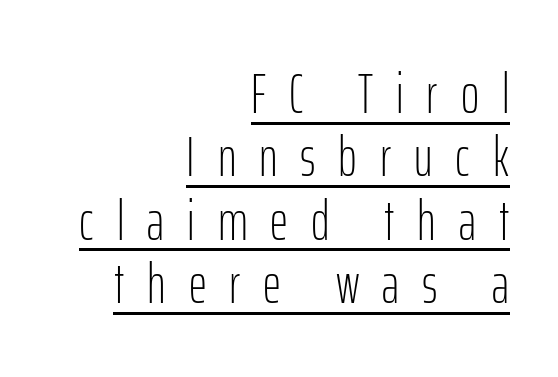
The image shows 56 px light, condensed sans-serif type, upright; set right-aligned, tight line spacing (1.13x), unusually wide letter spacing (+0.41 em), underlined; low stroke contrast and a medium x-height.
